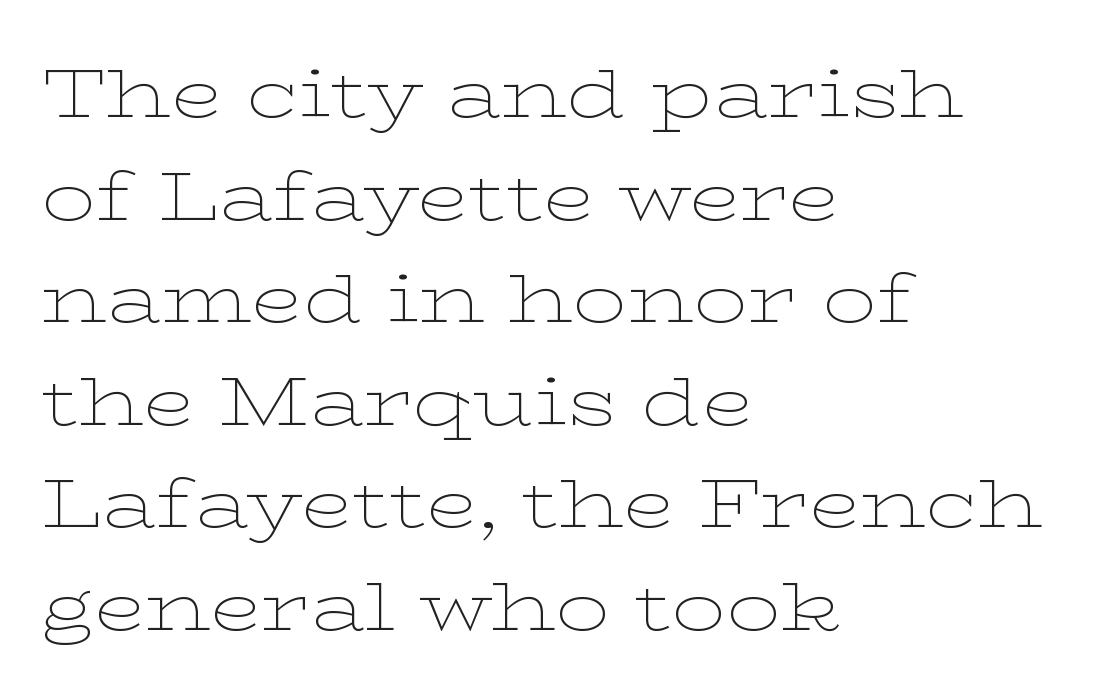
These lines stack with their left ends in a neat column. The font family rendered here belongs to the serif group. Check under the words: just untouched page. The letters stand straight up with perfectly vertical stems. No letter is thick-stroked: the sample isn't bold. Whoever set this chose a conventional vertical rhythm.
